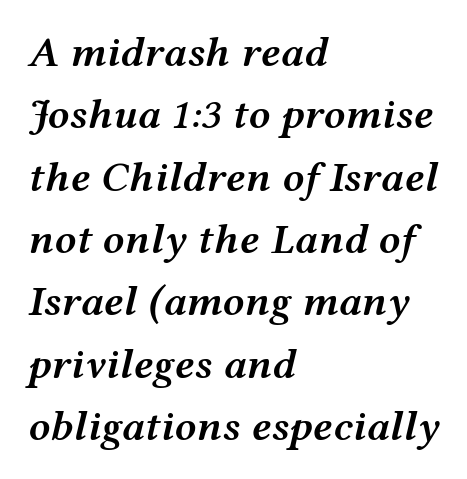
The image shows 43 px semibold, wide type, italic (leaning right); set left-aligned, normal line spacing (1.45x), normal letter spacing, not underlined; medium stroke contrast and a medium x-height.
